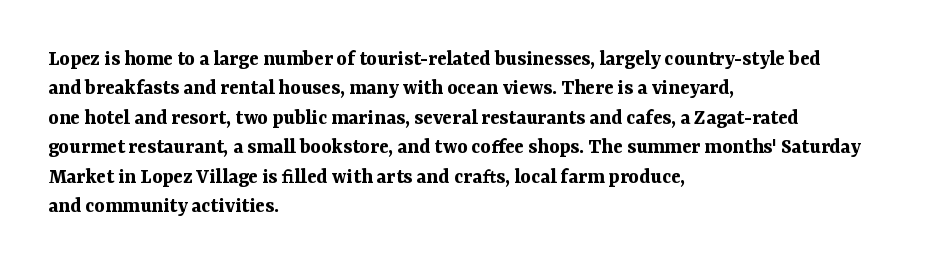
{"italic": "no", "bold": "yes", "underline": "no", "align": "left", "line_spacing": "normal", "line_spacing_ratio": 1.34, "letter_spacing": "normal", "letter_spacing_em": 0.0, "glyph_px": 22}
